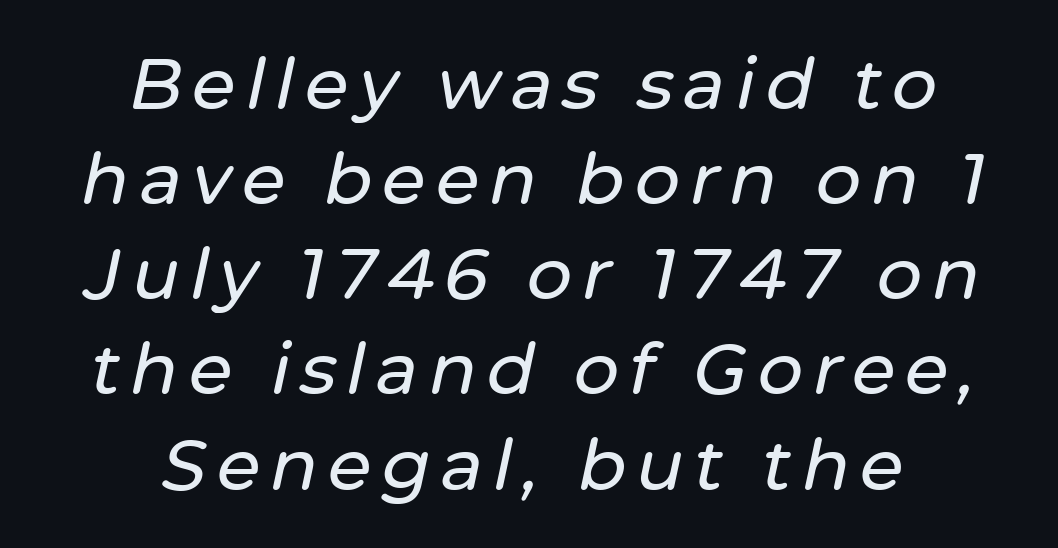
Q: Is the text italic (slanted)? A: Yes, it leans right by about 12 degrees.
Q: Is the text underlined? A: No.
Q: How is the paragraph aligned? A: Centered.
Q: Is the spacing between lines tight, normal or loose? A: Normal.
Q: Width (condensed, normal, or wide)? A: Normal.
Q: Stroke contrast? A: Low.
Q: x-height? A: Medium.
Q: Monospaced? A: No.
